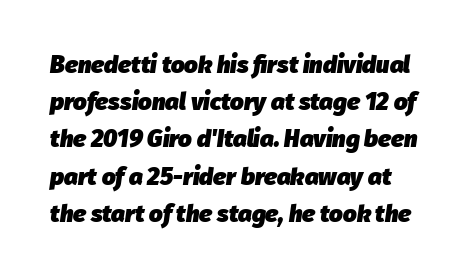
Q: Is the text bold? A: Yes.
Q: Is the text italic (slanted)? A: Yes, it leans right by about 8 degrees.
Q: Is the text underlined? A: No.
Q: Is the spacing between letters normal or unusually wide? A: Normal.
Q: Is the spacing between lines tight, normal or loose? A: Normal.
